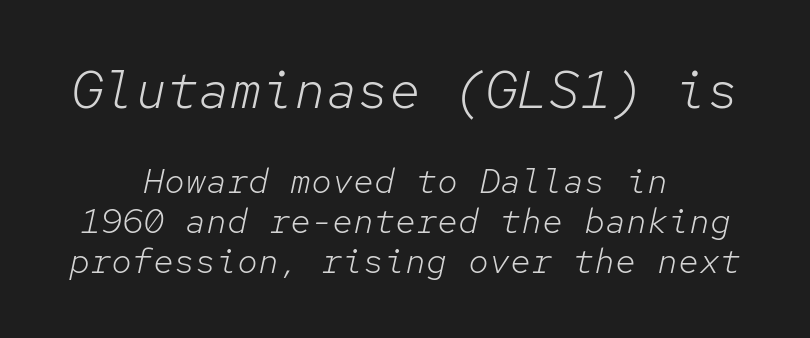
{"italic": "yes", "lean": "right", "slant_degrees": 12, "bold": "no", "weight": "light", "width": "normal", "stroke_contrast": "low", "x_height": "medium", "monospaced": "yes", "underline": "no", "align": "center", "line_spacing": "tight", "line_spacing_ratio": 1.14, "letter_spacing": "normal", "letter_spacing_em": 0.0, "larger_block": "first", "size_ratio": 1.51, "glyph_px": 53}
